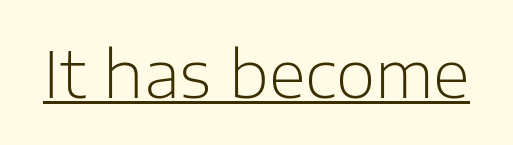
The rendering uses natural spacing where letterforms have individual widths. There is no visible air inserted between adjacent glyphs. Quick note: underline on. Regarding serifs, this sample does without them.
